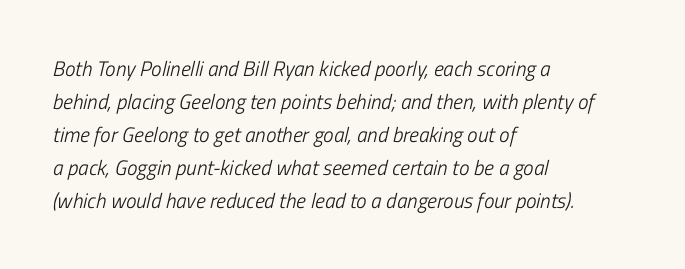
The image shows 21 px text type, italic (leaning right); set left-aligned, normal line spacing (1.57x), normal letter spacing, not underlined.
